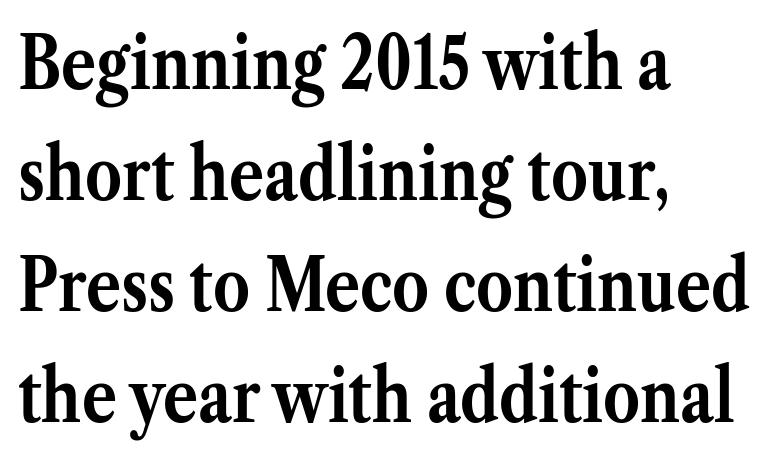
Q: Is the text bold? A: Yes.
Q: Is the text italic (slanted)? A: No, it is upright.
Q: Is the typeface a serif or a sans-serif typeface? A: Serif.
Q: Is the text underlined? A: No.
Q: How is the paragraph aligned? A: Left-aligned.
Q: Is the spacing between letters normal or unusually wide? A: Normal.
Q: Is the spacing between lines tight, normal or loose? A: Normal.
Q: Width (condensed, normal, or wide)? A: Normal.
Q: Stroke contrast? A: Medium.
Q: x-height? A: Medium.
Q: Monospaced? A: No.
